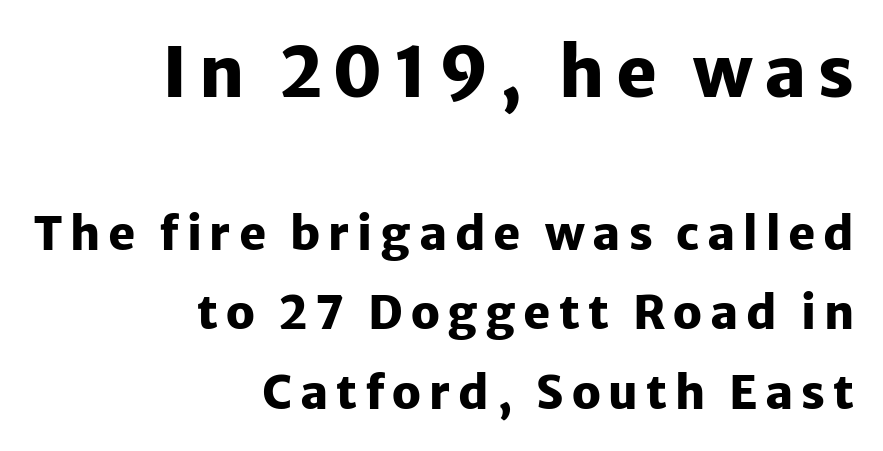
The image shows 69 px heavy sans-serif type, upright; set right-aligned, line spacing 1.73x, not underlined; the first (top) block is 1.5x larger; low stroke contrast and a medium x-height.
